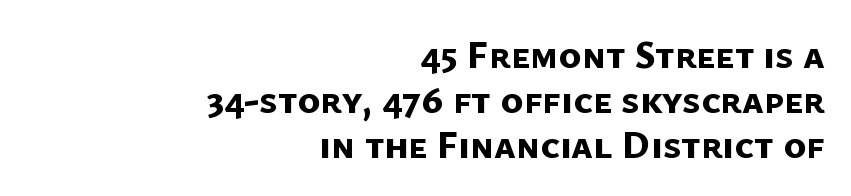
Q: Is the text bold? A: Yes.
Q: Is the typeface a serif or a sans-serif typeface? A: Sans-serif.
Q: Is the text underlined? A: No.
Q: How is the paragraph aligned? A: Right-aligned.
Q: Is the spacing between letters normal or unusually wide? A: Normal.
Q: Is the spacing between lines tight, normal or loose? A: Tight.
Q: Width (condensed, normal, or wide)? A: Normal.
Q: Stroke contrast? A: Low.
Q: x-height? A: Medium.
Q: Monospaced? A: No.
